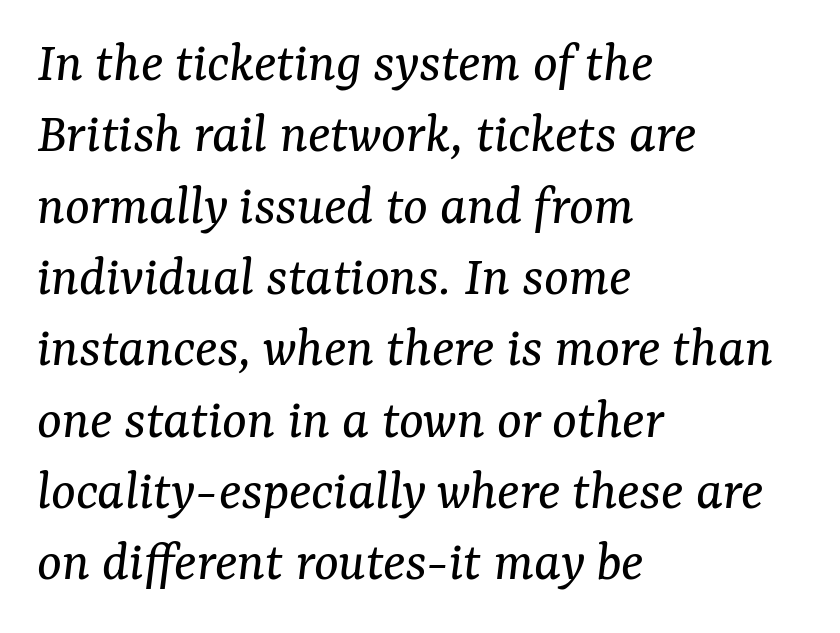
{"serif": "yes", "italic": "yes", "lean": "right", "slant_degrees": 7, "bold": "no", "weight": "regular", "width": "normal", "stroke_contrast": "medium", "x_height": "medium", "monospaced": "no", "underline": "no", "align": "left", "line_spacing_ratio": 1.23, "letter_spacing": "normal", "letter_spacing_em": 0.0, "glyph_px": 58}
